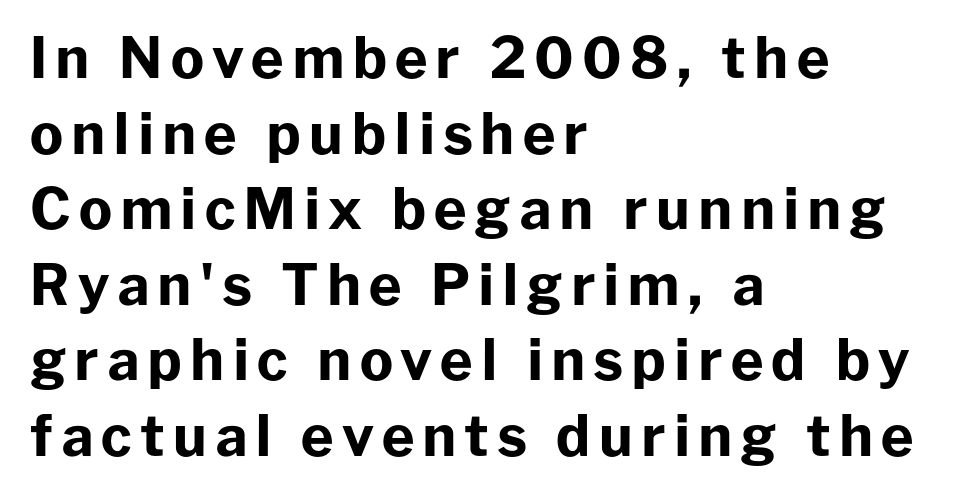
The image shows 56 px bold sans-serif type, upright; set left-aligned, normal line spacing (1.35x), not underlined; low stroke contrast and a medium x-height.
